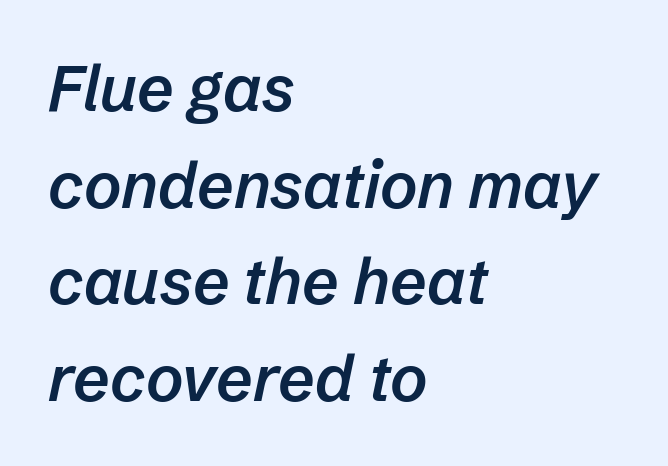
{"italic": "yes", "lean": "right", "slant_degrees": 12, "bold": "semi", "weight": "semibold", "width": "normal", "stroke_contrast": "low", "x_height": "medium", "monospaced": "no", "underline": "no", "align": "left", "line_spacing": "normal", "line_spacing_ratio": 1.51, "letter_spacing": "normal", "letter_spacing_em": 0.0, "glyph_px": 64}
